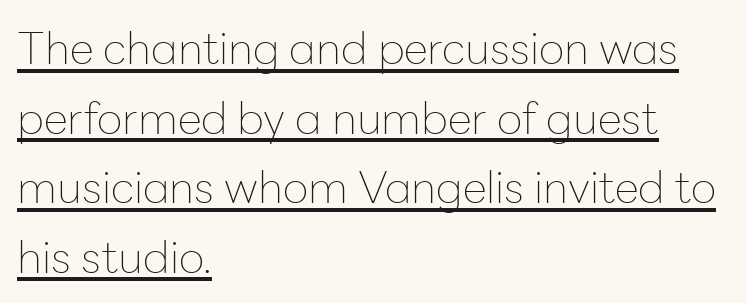
{"serif": "no", "italic": "no", "bold": "no", "weight": "thin", "width": "normal", "stroke_contrast": "low", "x_height": "medium", "monospaced": "no", "underline": "yes", "align": "left", "line_spacing": "normal", "line_spacing_ratio": 1.58, "letter_spacing": "normal", "letter_spacing_em": 0.0, "glyph_px": 44}
